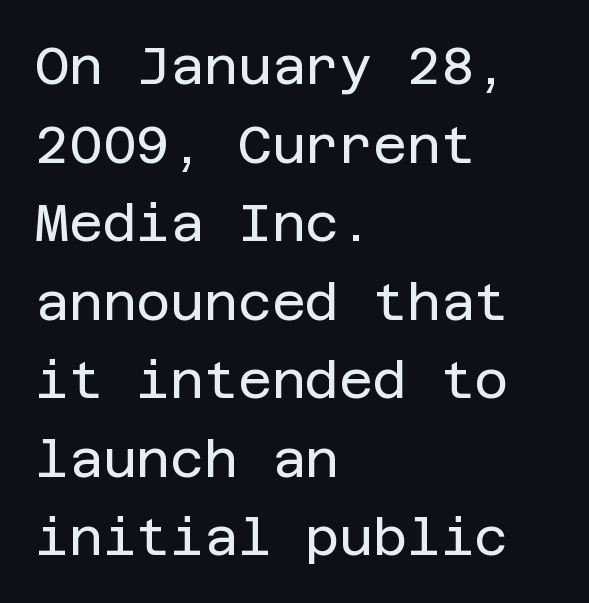
Q: Is the text bold? A: No.
Q: Is the text italic (slanted)? A: No, it is upright.
Q: Is the typeface a serif or a sans-serif typeface? A: Sans-serif.
Q: Is the text underlined? A: No.
Q: How is the paragraph aligned? A: Left-aligned.
Q: Is the spacing between letters normal or unusually wide? A: Normal.
Q: Is the spacing between lines tight, normal or loose? A: Normal.
Q: Width (condensed, normal, or wide)? A: Normal.
Q: Stroke contrast? A: Low.
Q: x-height? A: Large.
